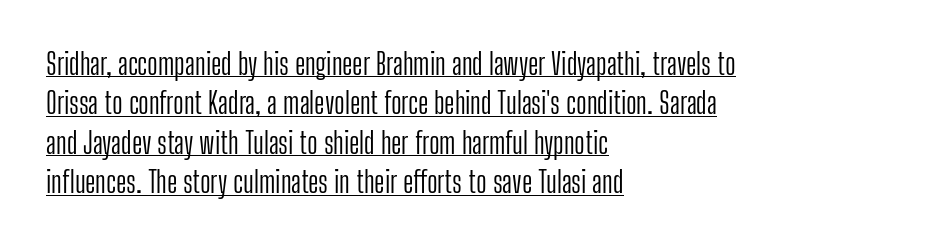
{"serif": "no", "italic": "no", "bold": "no", "weight": "light", "width": "condensed", "stroke_contrast": "low", "x_height": "medium", "monospaced": "no", "underline": "yes", "align": "left", "line_spacing": "normal", "line_spacing_ratio": 1.36, "letter_spacing": "normal", "letter_spacing_em": 0.0, "glyph_px": 29}
